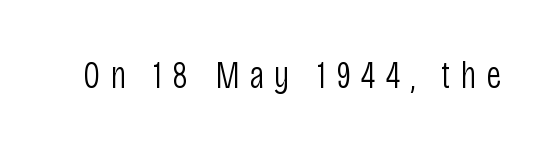
Bare-footed words on every line. Examine the stroke ends and you'll find no serifs. Character widths vary here, with narrow letters taking less room than wide ones. Ordinary non-slanted type is in use. The cut favours lightness, reaching ordinary text weight at its darkest. Each word looks stretched out because of the extra space between its letters.
